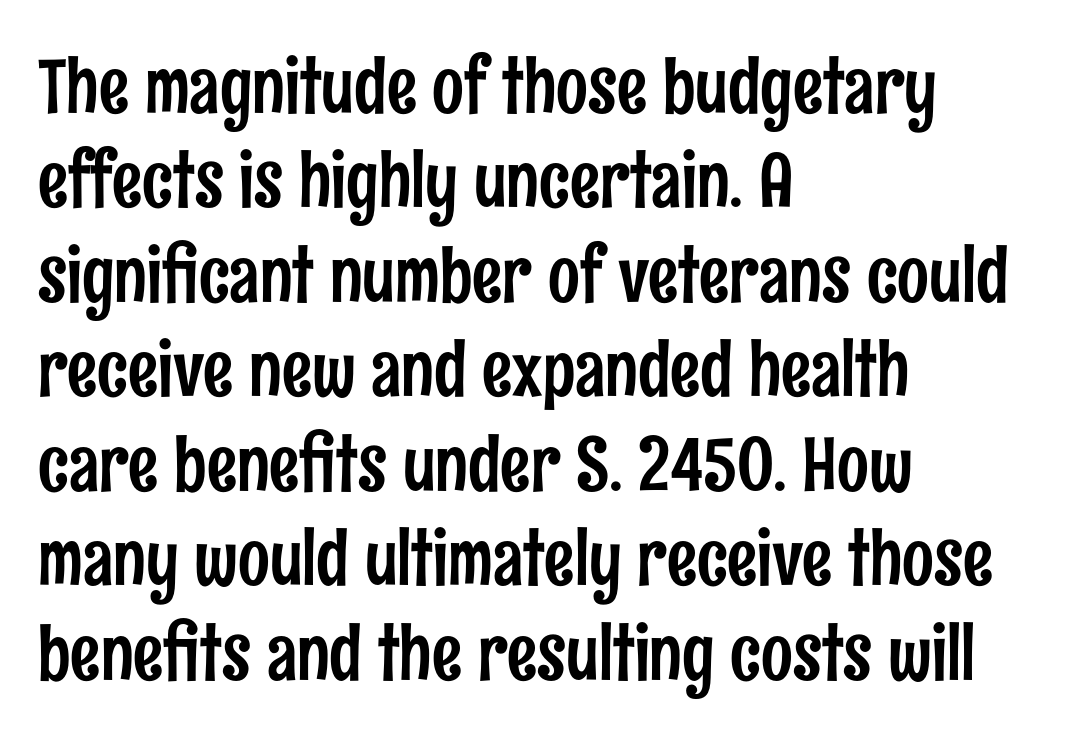
The image shows 75 px condensed sans-serif type, upright; set left-aligned, normal line spacing (1.26x), normal letter spacing, not underlined; low stroke contrast and a medium x-height.
